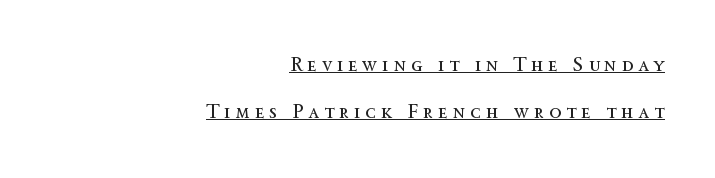
The image shows 20 px text type, upright; set right-aligned, loose line spacing (2.35x), unusually wide letter spacing (+0.25 em), underlined.
